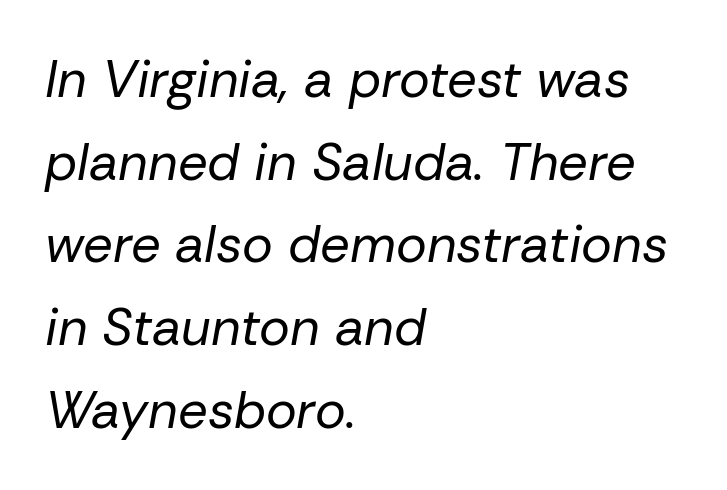
{"italic": "yes", "lean": "right", "slant_degrees": 10, "bold": "no", "weight": "regular", "width": "normal", "stroke_contrast": "low", "x_height": "medium", "monospaced": "no", "underline": "no", "align": "left", "line_spacing": "normal", "line_spacing_ratio": 1.59, "letter_spacing": "normal", "letter_spacing_em": 0.0, "glyph_px": 52}
